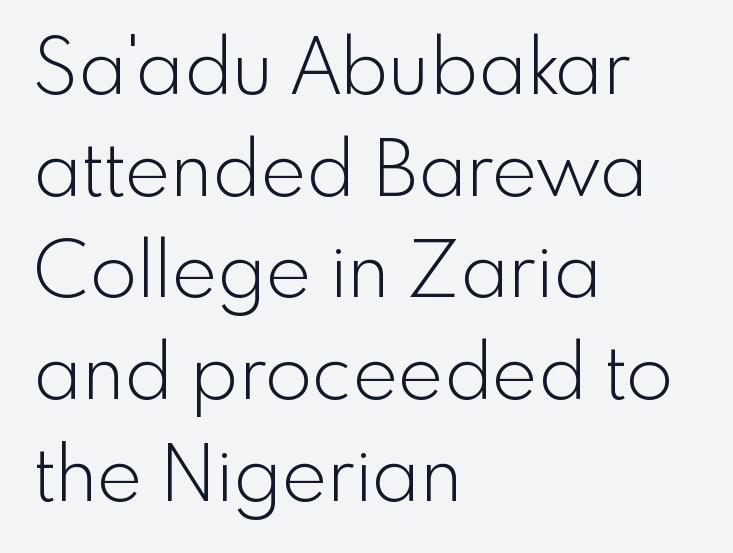
The font sits on the lighter half of the weight spectrum, regular included. The gaps between neighbouring characters are ordinary and unremarkable. The area under the type is left untouched. Font category for this specimen: sans-serif. The designer left line spacing at the default.
